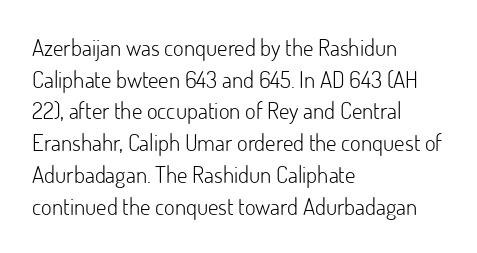
A roman cut, with each character standing at attention. Line spacing here is normal. The text block is weighted toward the left margin, trailing off unevenly rightward. Lines of text with bare space underneath. Nothing unusual about the tracking: characters are spaced as the font intends. A quiet, ordinary-to-light weight characterises the typeface.
